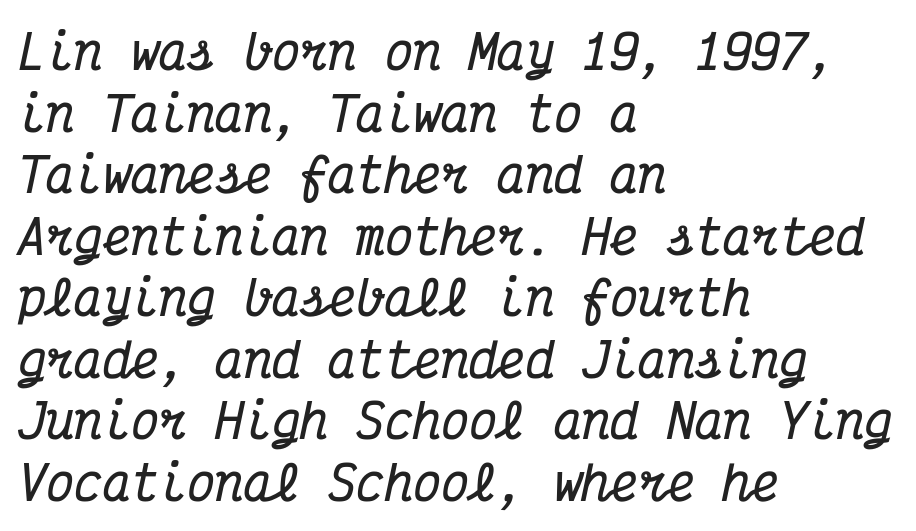
{"serif": "yes", "italic": "yes", "lean": "right", "slant_degrees": 12, "bold": "yes", "weight": "bold", "width": "condensed", "stroke_contrast": "medium", "x_height": "medium", "monospaced": "yes", "underline": "no", "align": "left", "line_spacing": "normal", "line_spacing_ratio": 1.31, "letter_spacing": "normal", "letter_spacing_em": 0.0, "glyph_px": 47}
